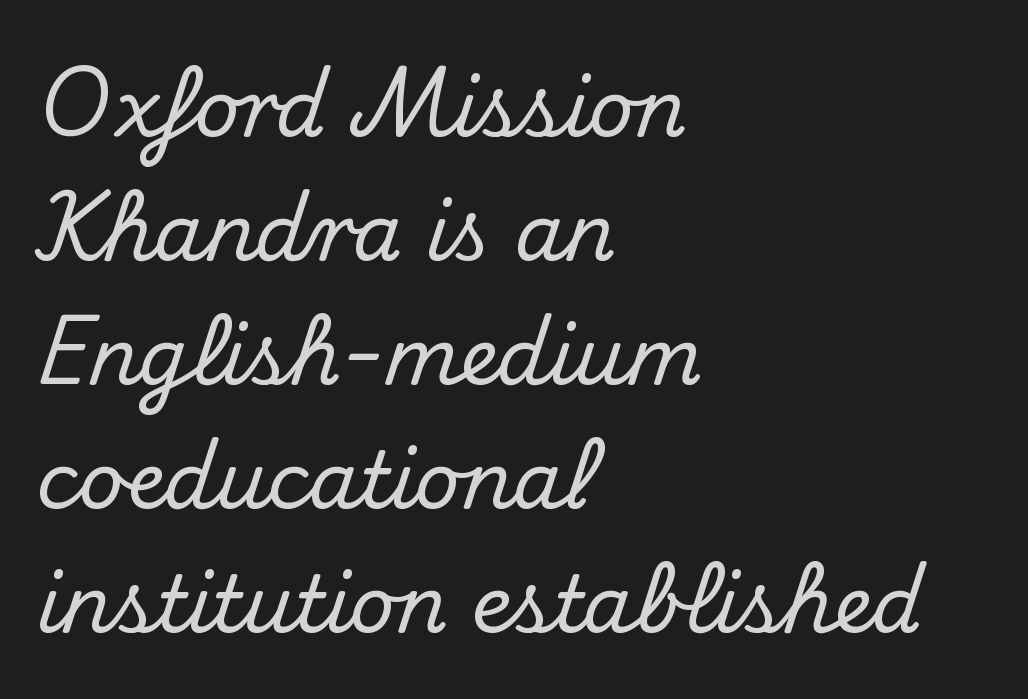
{"serif": "yes", "width": "normal", "stroke_contrast": "medium", "x_height": "small", "monospaced": "no", "underline": "no", "align": "left", "line_spacing": "normal", "line_spacing_ratio": 1.59, "letter_spacing": "normal", "letter_spacing_em": 0.0, "glyph_px": 78}
